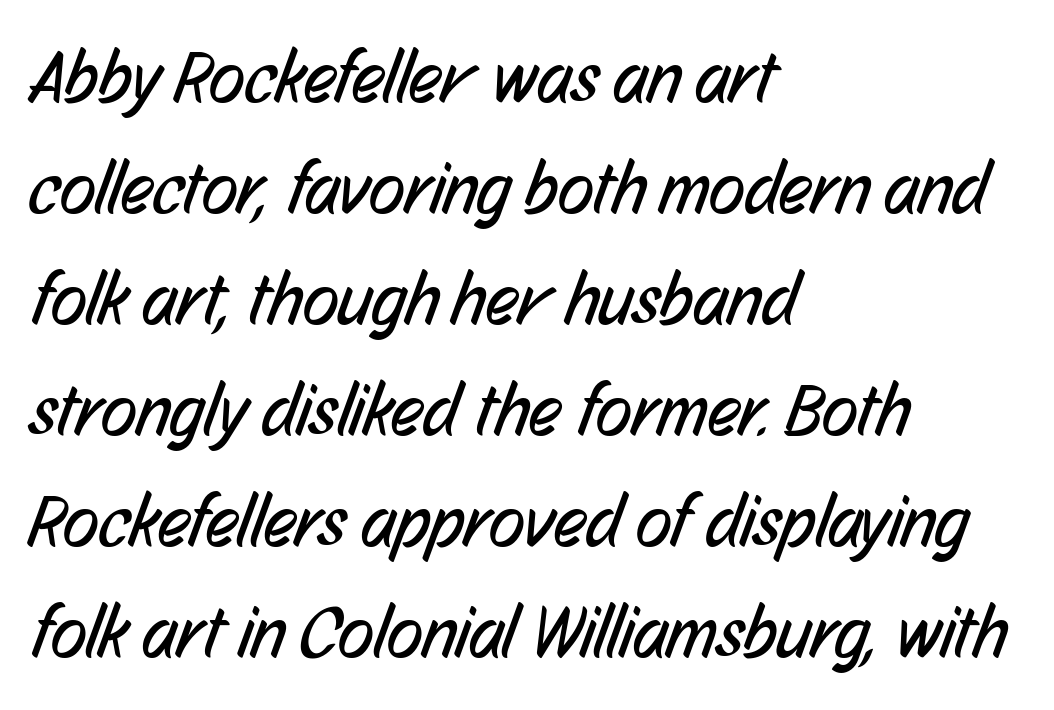
Left-aligned paragraph, ragged on the right. The rendering uses natural spacing where letterforms have individual widths. Descender tails drop into unmarked territory. Each word holds together tightly as a unit, with standard inter-letter gaps. Nothing sits at the stroke ends, so this counts as sans-serif.
